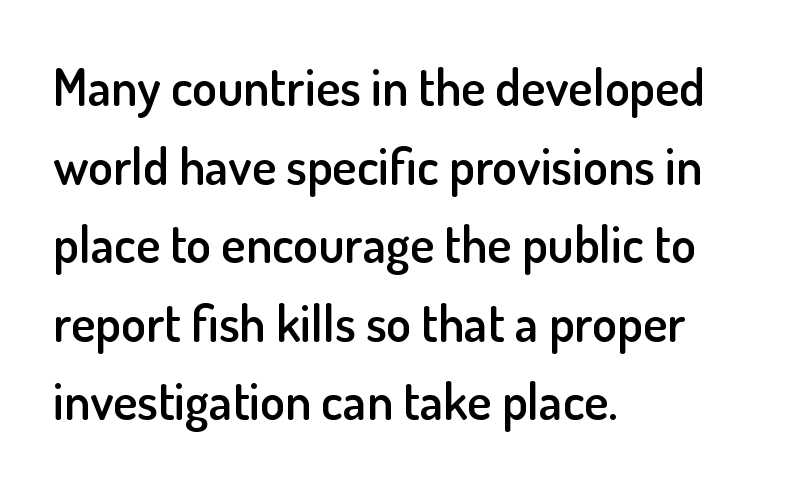
{"serif": "no", "italic": "no", "bold": "semi", "weight": "semibold", "width": "normal", "stroke_contrast": "low", "x_height": "small", "monospaced": "no", "underline": "no", "align": "left", "line_spacing": "normal", "line_spacing_ratio": 1.54, "letter_spacing": "normal", "letter_spacing_em": 0.0, "glyph_px": 51}
